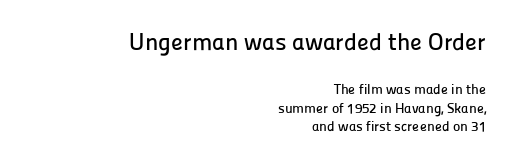
{"italic": "no", "underline": "no", "align": "right", "line_spacing": "normal", "line_spacing_ratio": 1.33, "letter_spacing": "normal", "letter_spacing_em": 0.0, "larger_block": "first", "size_ratio": 1.71, "glyph_px": 24}
